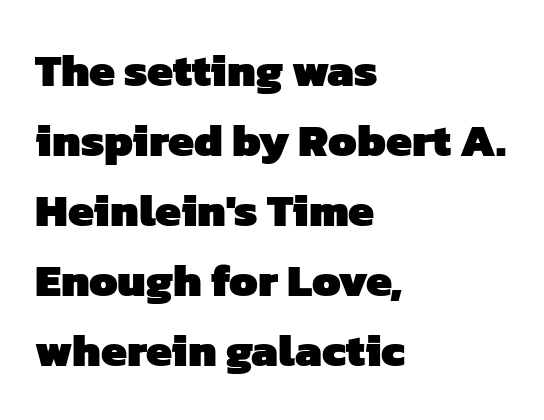
{"serif": "no", "bold": "yes", "weight": "heavy", "width": "normal", "stroke_contrast": "low", "x_height": "medium", "monospaced": "no", "underline": "no", "align": "left", "line_spacing": "normal", "line_spacing_ratio": 1.52, "letter_spacing": "normal", "letter_spacing_em": 0.0, "glyph_px": 46}
